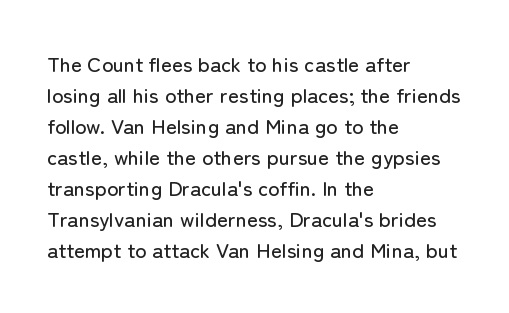
{"italic": "no", "underline": "no", "align": "left", "line_spacing": "normal", "line_spacing_ratio": 1.48, "letter_spacing": "normal", "letter_spacing_em": 0.0, "glyph_px": 21}
